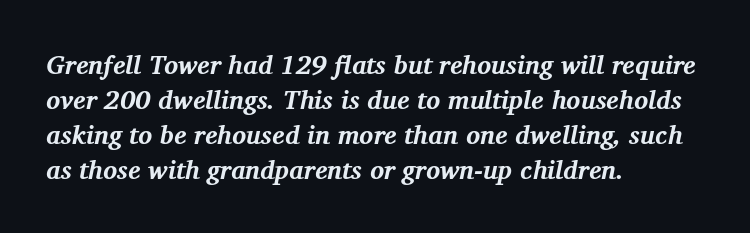
{"italic": "yes", "lean": "right", "slant_degrees": 11, "bold": "yes", "underline": "no", "align": "left", "line_spacing": "normal", "line_spacing_ratio": 1.35, "letter_spacing": "normal", "letter_spacing_em": 0.0, "glyph_px": 26}
